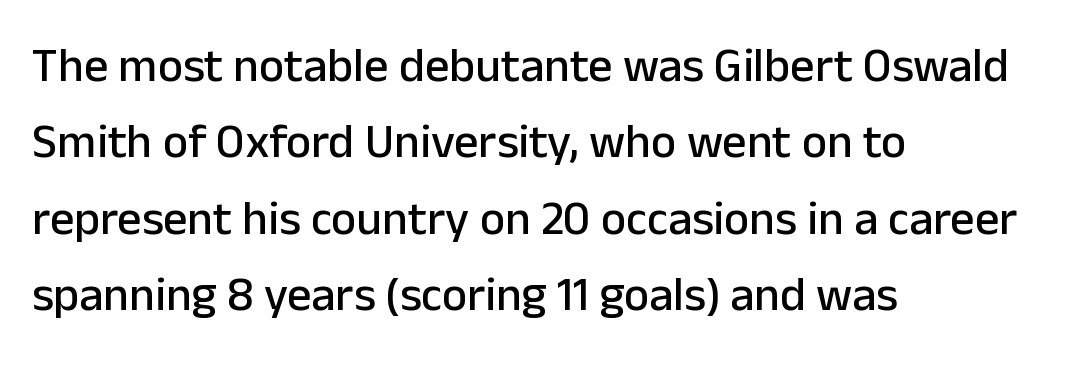
{"serif": "no", "italic": "no", "width": "normal", "stroke_contrast": "low", "x_height": "medium", "monospaced": "no", "underline": "no", "align": "left", "line_spacing": "normal", "line_spacing_ratio": 1.59, "letter_spacing": "normal", "letter_spacing_em": 0.0, "glyph_px": 48}
